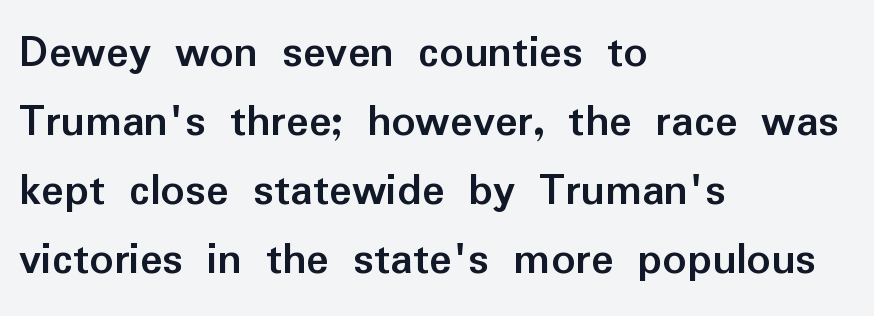
Q: Is the text bold? A: Yes.
Q: Is the text italic (slanted)? A: No, it is upright.
Q: Is the typeface a serif or a sans-serif typeface? A: Sans-serif.
Q: Is the text underlined? A: No.
Q: How is the paragraph aligned? A: Left-aligned.
Q: Is the spacing between letters normal or unusually wide? A: Normal.
Q: Is the spacing between lines tight, normal or loose? A: Normal.
Q: Width (condensed, normal, or wide)? A: Normal.
Q: Stroke contrast? A: Low.
Q: x-height? A: Medium.
Q: Monospaced? A: No.
